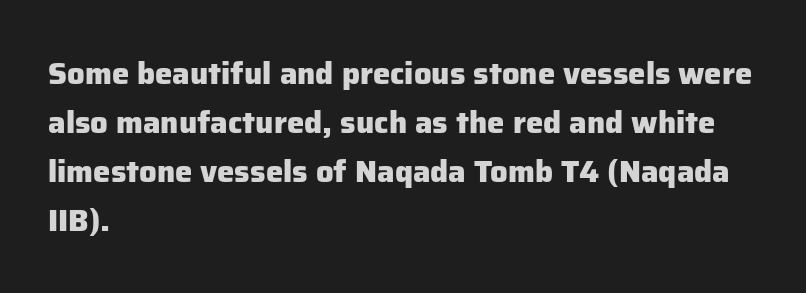
The image shows 31 px heavy sans-serif type, upright; set left-aligned, normal line spacing (1.58x), normal letter spacing, not underlined; low stroke contrast and a medium x-height.
